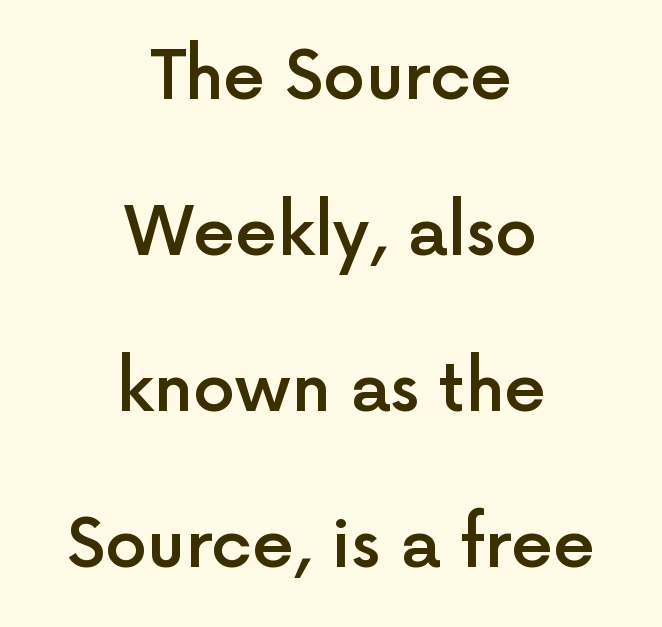
{"serif": "no", "italic": "no", "bold": "semi", "weight": "semibold", "width": "normal", "x_height": "medium", "monospaced": "no", "underline": "no", "align": "center", "line_spacing": "loose", "line_spacing_ratio": 2.33, "letter_spacing": "normal", "letter_spacing_em": 0.0, "glyph_px": 67}
